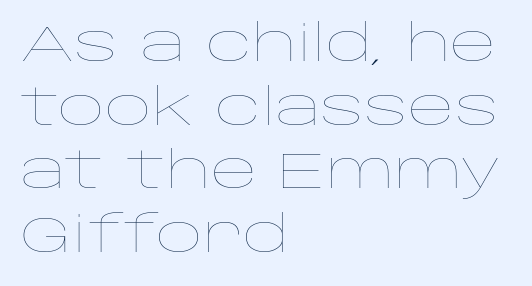
Q: Is the text bold? A: No.
Q: Is the text italic (slanted)? A: No, it is upright.
Q: Is the text underlined? A: No.
Q: How is the paragraph aligned? A: Left-aligned.
Q: Is the spacing between letters normal or unusually wide? A: Normal.
Q: Is the spacing between lines tight, normal or loose? A: Normal.
Q: Width (condensed, normal, or wide)? A: Wide.
Q: Stroke contrast? A: Low.
Q: x-height? A: Large.
Q: Monospaced? A: No.
